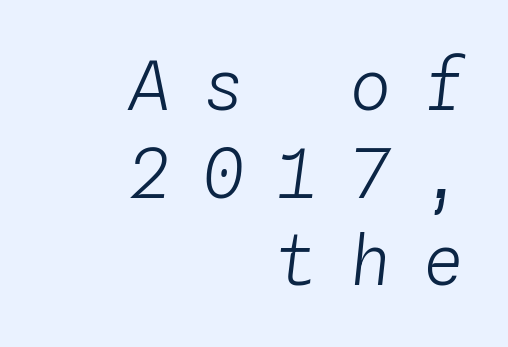
{"italic": "yes", "lean": "right", "slant_degrees": 4, "bold": "no", "weight": "light", "width": "normal", "stroke_contrast": "low", "x_height": "medium", "monospaced": "yes", "underline": "no", "align": "right", "line_spacing": "normal", "line_spacing_ratio": 1.29, "letter_spacing": "wide", "letter_spacing_em": 0.48, "glyph_px": 68}
